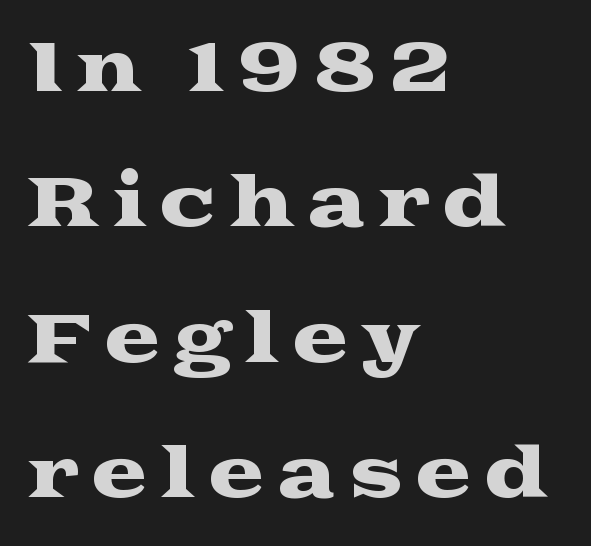
The image shows 68 px wide serif type, upright; set left-aligned, loose line spacing (1.99x), not underlined; medium stroke contrast and a medium x-height.
